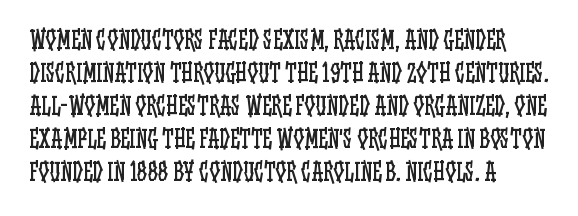
{"italic": "no", "bold": "no", "underline": "no", "align": "left", "line_spacing": "normal", "line_spacing_ratio": 1.38, "letter_spacing": "normal", "letter_spacing_em": 0.0, "glyph_px": 24}
